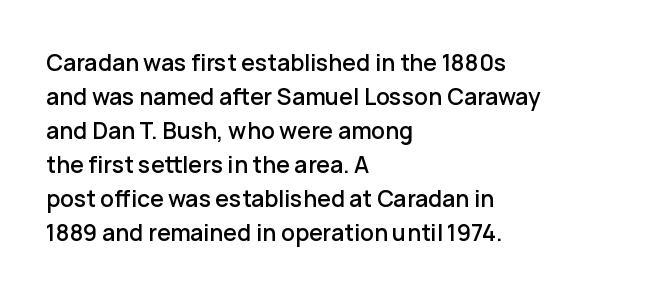
Q: Is the text italic (slanted)? A: No, it is upright.
Q: Is the text underlined? A: No.
Q: How is the paragraph aligned? A: Left-aligned.
Q: Is the spacing between letters normal or unusually wide? A: Normal.
Q: Is the spacing between lines tight, normal or loose? A: Normal.
